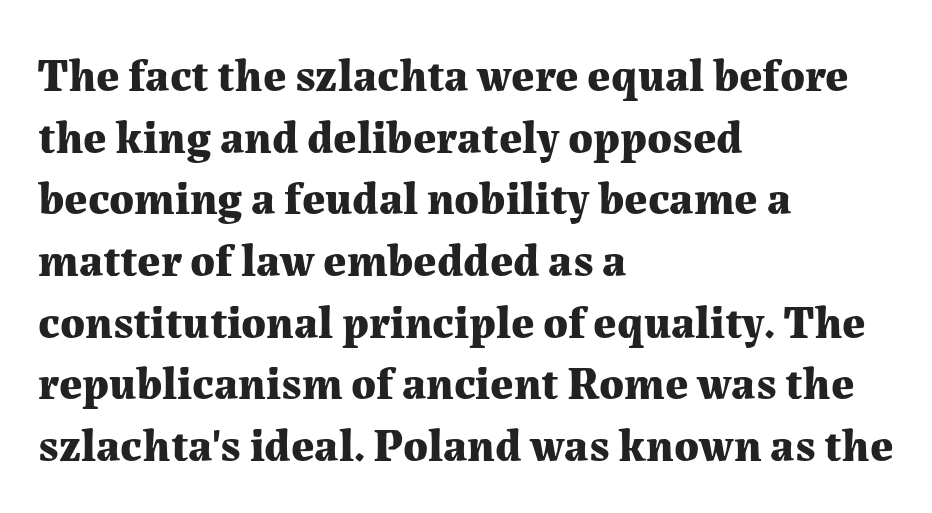
The image shows 46 px bold serif type, upright; set left-aligned, normal line spacing (1.34x), normal letter spacing, not underlined; medium stroke contrast and a medium x-height.
